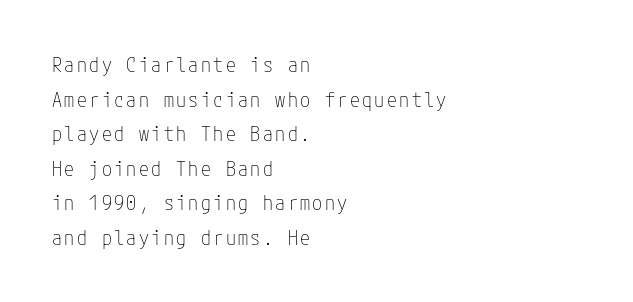
Q: Is the text bold? A: No.
Q: Is the text italic (slanted)? A: No, it is upright.
Q: Is the text underlined? A: No.
Q: How is the paragraph aligned? A: Left-aligned.
